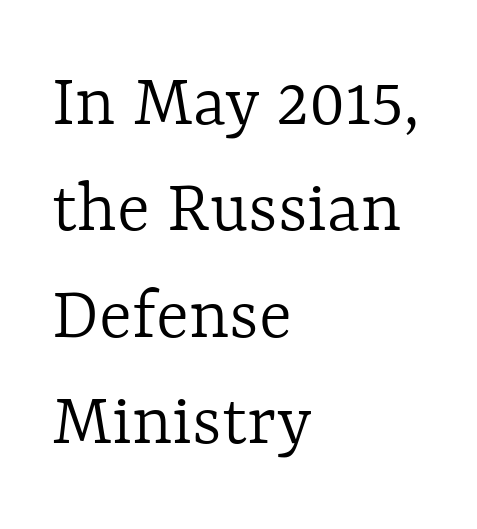
The image shows 77 px light type, upright; set left-aligned, normal line spacing (1.38x), normal letter spacing, not underlined; a medium x-height.
